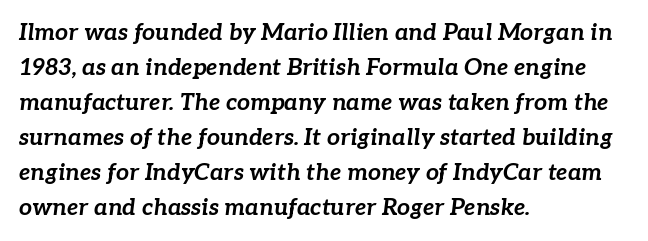
{"italic": "yes", "lean": "right", "slant_degrees": 7, "bold": "yes", "underline": "no", "align": "left", "line_spacing": "normal", "line_spacing_ratio": 1.52, "letter_spacing": "normal", "letter_spacing_em": 0.0, "glyph_px": 23}
